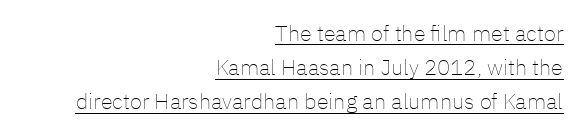
The image shows 22 px text type, upright; set right-aligned, normal line spacing (1.55x), normal letter spacing, underlined.
